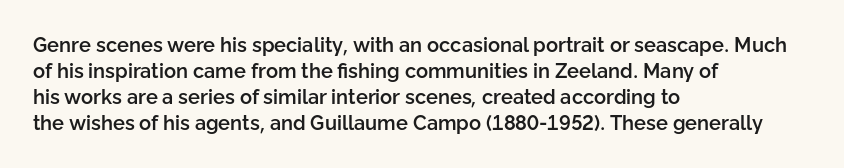
Is there any slant? The stems are plumb. In terms of letterspacing, this is plain default setting. The baseline area is clear. The passage is arranged the way most books set body copy — flush left.
